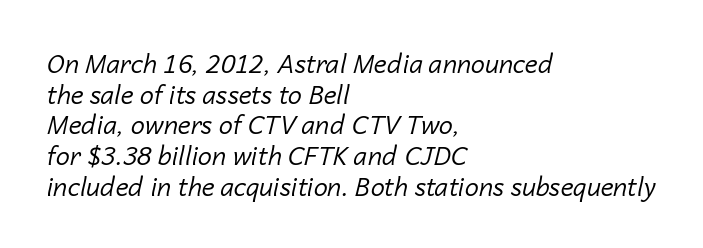
Q: Is the text bold? A: No.
Q: Is the text italic (slanted)? A: Yes, it leans right by about 14 degrees.
Q: Is the text underlined? A: No.
Q: How is the paragraph aligned? A: Left-aligned.
Q: Is the spacing between letters normal or unusually wide? A: Normal.
